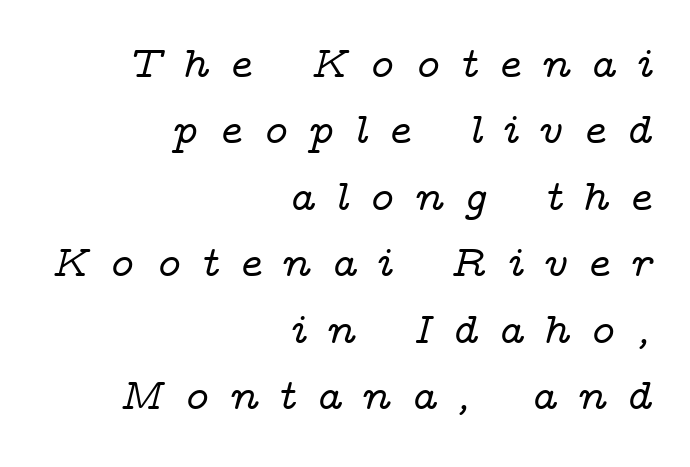
Slant detected: the letters are inclined. These lines are rendered in a variable-pitch font. Regarding leading, the lines here are spaced in the standard way. The type family on display is of the serif kind.
